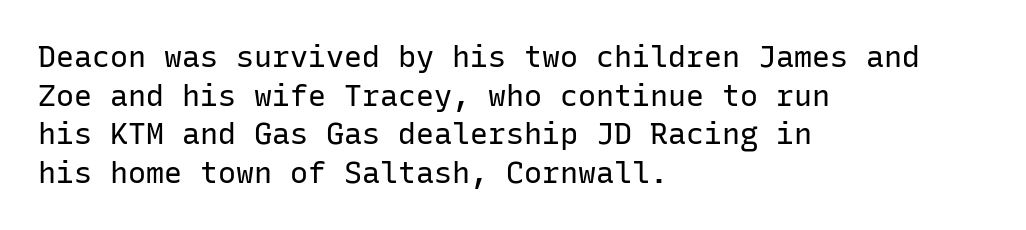
Every row of glyphs begins at an identical x-position on the left. Leading: standard. Nothing unusual about the tracking: characters are spaced as the font intends. Is the type heavy? It reads as light-to-regular instead. Rendered with straight, roman letterforms.
